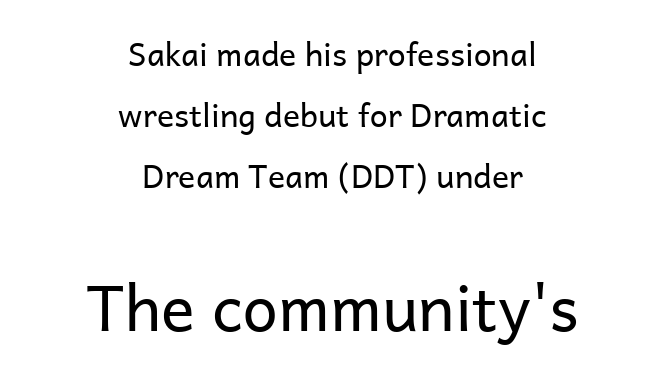
{"serif": "no", "italic": "no", "bold": "no", "weight": "regular", "width": "normal", "stroke_contrast": "low", "x_height": "medium", "monospaced": "no", "underline": "no", "align": "center", "line_spacing": "loose", "line_spacing_ratio": 1.9, "letter_spacing": "normal", "letter_spacing_em": 0.0, "larger_block": "second", "size_ratio": 1.97, "glyph_px": 63}
